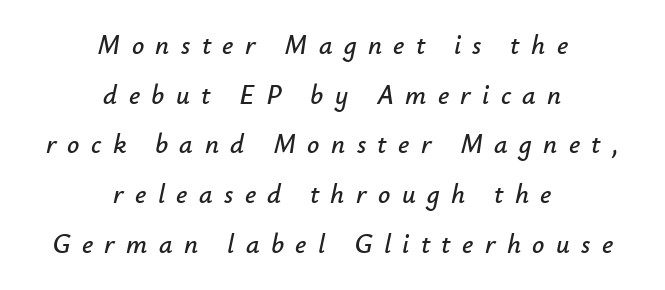
The image shows 27 px text type, italic (leaning right); set centered, line spacing 1.84x, unusually wide letter spacing (+0.42 em), not underlined.
